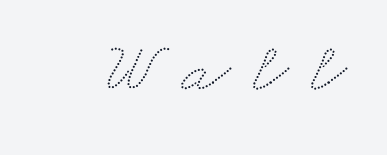
Q: Is the text underlined? A: No.
Q: Is the spacing between letters normal or unusually wide? A: Unusually wide.
Q: Width (condensed, normal, or wide)? A: Wide.
Q: Stroke contrast? A: Low.
Q: x-height? A: Small.
Q: Monospaced? A: No.
